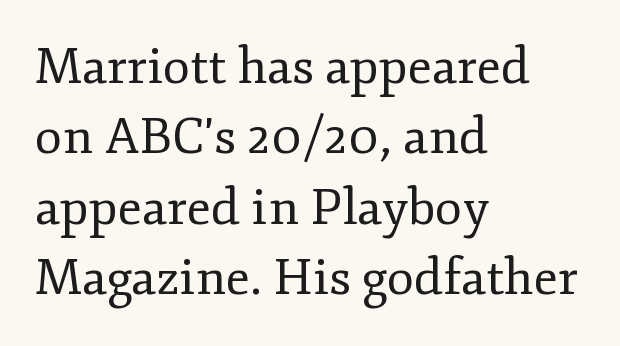
{"serif": "yes", "italic": "no", "bold": "no", "weight": "regular", "width": "normal", "stroke_contrast": "low", "x_height": "small", "monospaced": "no", "underline": "no", "align": "left", "line_spacing": "normal", "line_spacing_ratio": 1.41, "letter_spacing": "normal", "letter_spacing_em": 0.0, "glyph_px": 50}
